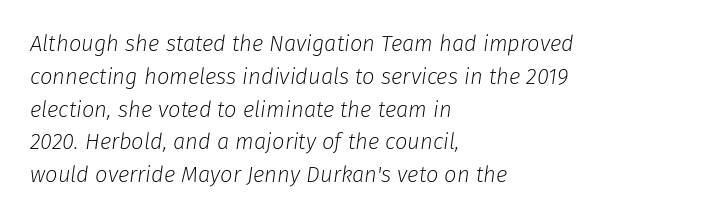
{"italic": "yes", "lean": "right", "slant_degrees": 8, "bold": "no", "underline": "no", "align": "left", "line_spacing": "normal", "line_spacing_ratio": 1.49, "letter_spacing": "normal", "letter_spacing_em": 0.0, "glyph_px": 22}
